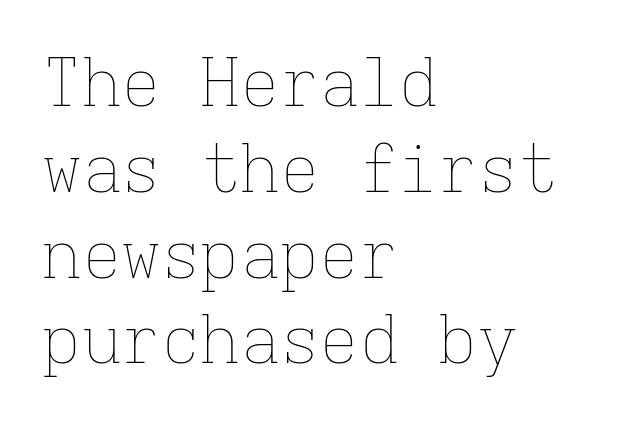
Q: Is the text bold? A: No.
Q: Is the text italic (slanted)? A: No, it is upright.
Q: Is the text underlined? A: No.
Q: How is the paragraph aligned? A: Left-aligned.
Q: Is the spacing between letters normal or unusually wide? A: Normal.
Q: Is the spacing between lines tight, normal or loose? A: Normal.
Q: Width (condensed, normal, or wide)? A: Normal.
Q: Stroke contrast? A: Low.
Q: x-height? A: Medium.
Q: Monospaced? A: Yes.
